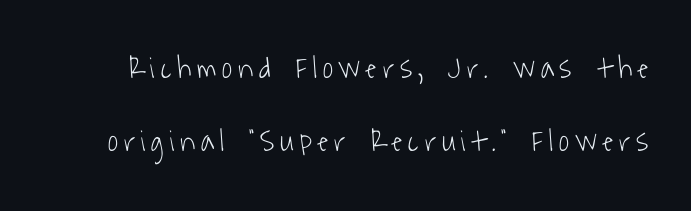
Q: Is the text bold? A: No.
Q: Is the typeface a serif or a sans-serif typeface? A: Sans-serif.
Q: Is the text underlined? A: No.
Q: Is the spacing between lines tight, normal or loose? A: Loose.
Q: Width (condensed, normal, or wide)? A: Condensed.
Q: Stroke contrast? A: Low.
Q: x-height? A: Medium.
Q: Monospaced? A: No.
